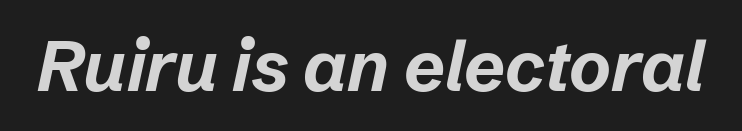
The rendering uses natural spacing where letterforms have individual widths. Plenty of ink on the page — the face is bold. Each row of text sits above clean, open space. Observe the ordinary spacing: letters are neighbours, not strangers. The face used here has a pronounced slope to its letters.
